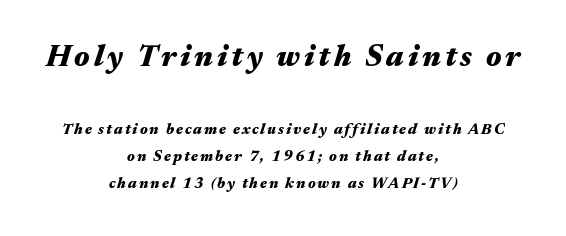
Q: Is the text bold? A: Yes.
Q: Is the text italic (slanted)? A: Yes, it leans right by about 17 degrees.
Q: Is the text underlined? A: No.
Q: How is the paragraph aligned? A: Centered.
Q: Which block of text is set in a larger size, the first (top) or the second (bottom)? A: The first (top) one.
Q: Width (condensed, normal, or wide)? A: Wide.
Q: Stroke contrast? A: Medium.
Q: x-height? A: Medium.
Q: Monospaced? A: No.
